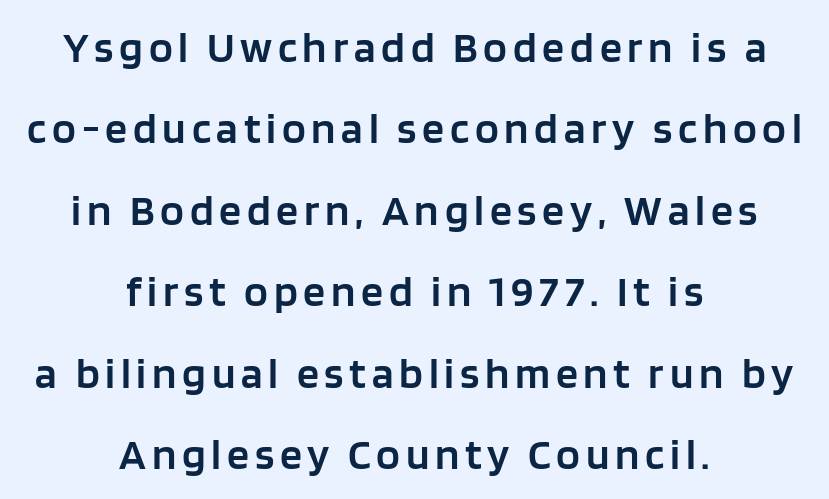
Grotesque or geometric, the face here clearly has no serifs. Rule under the text: the space is simply empty. The passage is arranged like a title page — every line centered. Character widths vary here, with narrow letters taking less room than wide ones.
